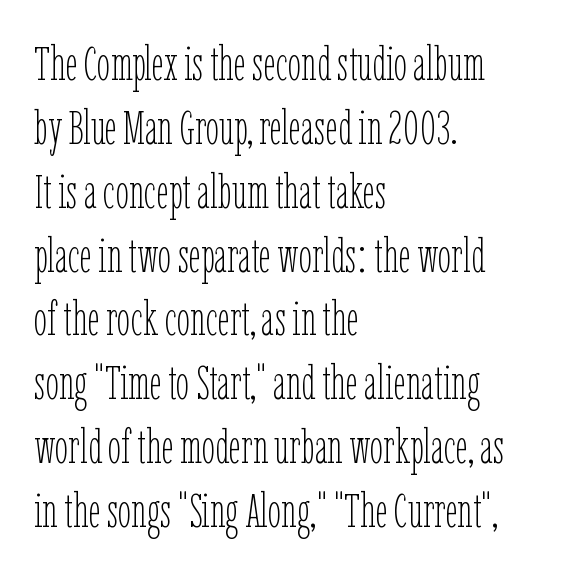
The image shows 48 px thin, condensed type, upright; set left-aligned, normal line spacing (1.33x), normal letter spacing, not underlined; low stroke contrast and a medium x-height.
